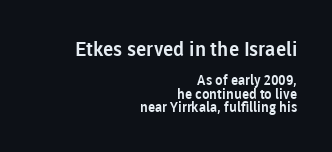
{"italic": "no", "underline": "no", "align": "right", "line_spacing": "tight", "line_spacing_ratio": 0.96, "letter_spacing": "normal", "letter_spacing_em": 0.0, "larger_block": "first", "size_ratio": 1.43, "glyph_px": 20}
